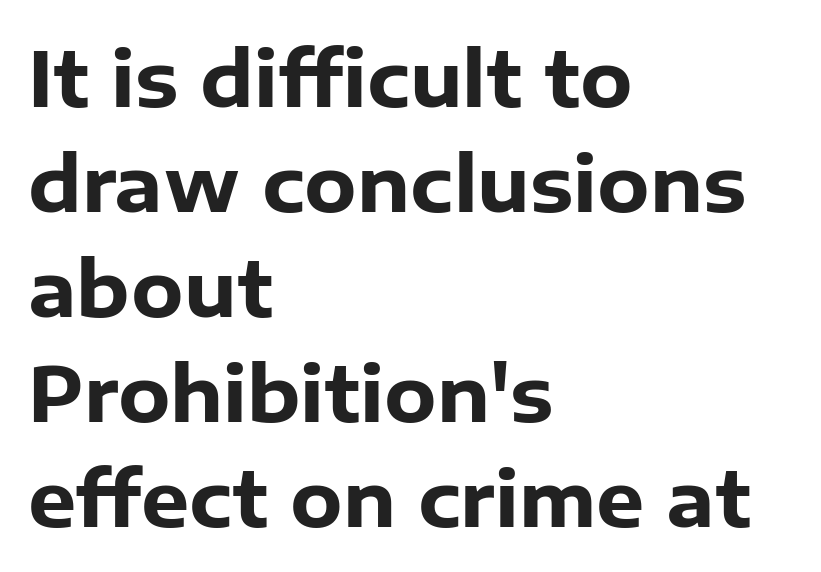
Students, note that the glyphs here touch the page at normal intervals. A normal amount of white space separates one row of letters from the next. The baseline area is clear. Note the varied advance widths — an 'i' is clearly narrower than an 'm'.
